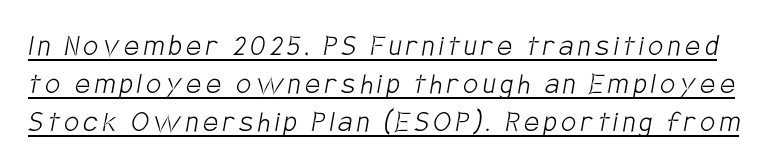
Q: Is the text bold? A: No.
Q: Is the typeface a serif or a sans-serif typeface? A: Sans-serif.
Q: Is the text underlined? A: Yes.
Q: Is the spacing between lines tight, normal or loose? A: Tight.
Q: Width (condensed, normal, or wide)? A: Condensed.
Q: Stroke contrast? A: Low.
Q: x-height? A: Large.
Q: Monospaced? A: No.
